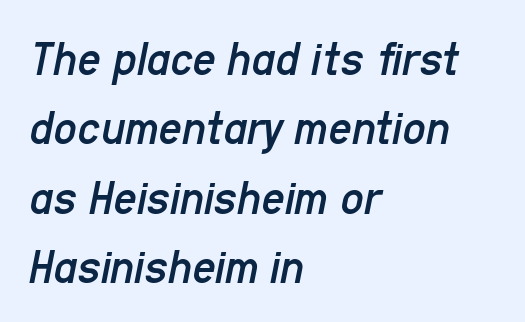
The image shows 51 px regular-weight, condensed type, italic (leaning right); set left-aligned, normal line spacing (1.36x), normal letter spacing, not underlined; low stroke contrast and a medium x-height.
